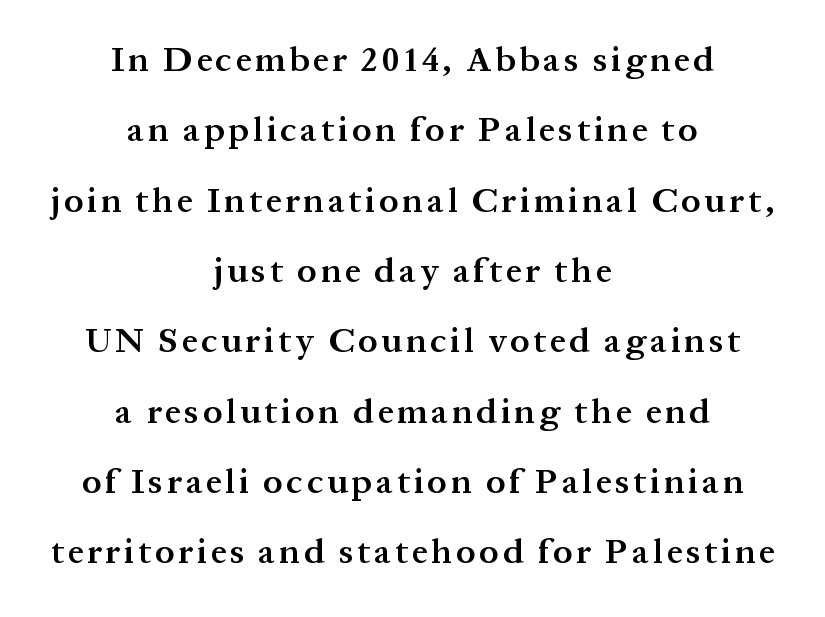
{"serif": "yes", "italic": "no", "bold": "semi", "weight": "semibold", "width": "normal", "stroke_contrast": "medium", "x_height": "medium", "monospaced": "no", "underline": "no", "align": "center", "line_spacing": "loose", "line_spacing_ratio": 2.01, "glyph_px": 35}
